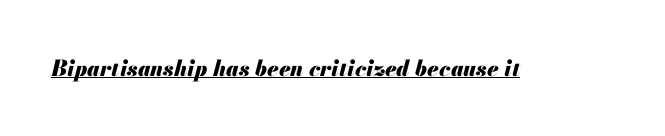
Q: Is the text bold? A: Yes.
Q: Is the text italic (slanted)? A: Yes, it leans right by about 13 degrees.
Q: Is the text underlined? A: Yes.
Q: Is the spacing between letters normal or unusually wide? A: Normal.
